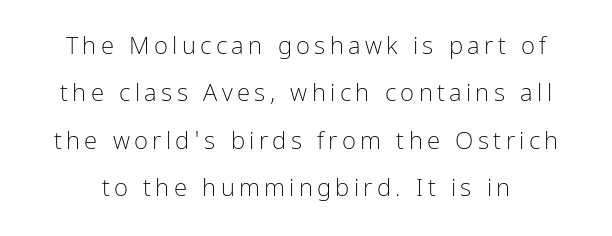
The image shows 24 px text type, upright; set loose line spacing (1.97x), not underlined.
